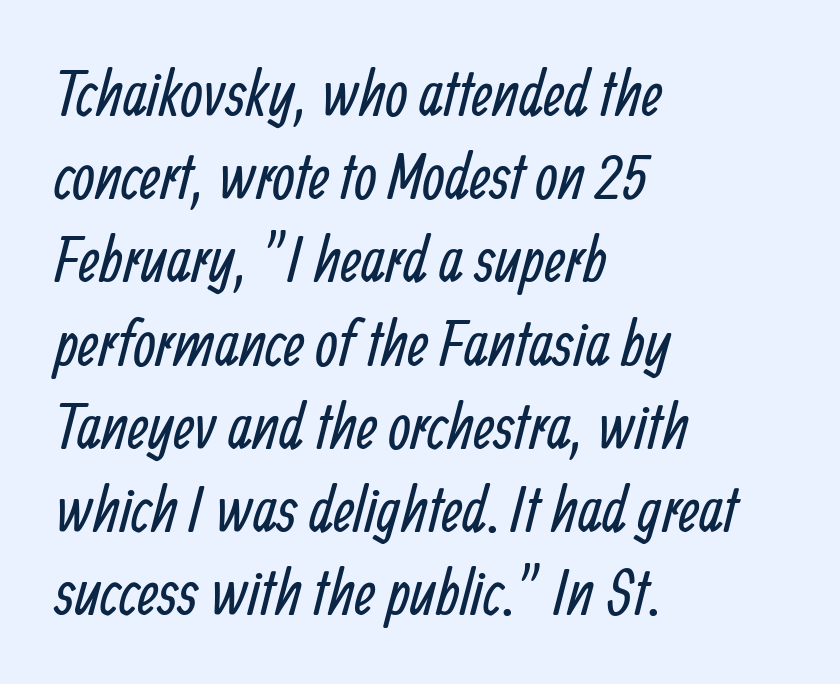
Q: Is the text bold? A: No.
Q: Is the typeface a serif or a sans-serif typeface? A: Sans-serif.
Q: Is the text underlined? A: No.
Q: How is the paragraph aligned? A: Left-aligned.
Q: Is the spacing between letters normal or unusually wide? A: Normal.
Q: Is the spacing between lines tight, normal or loose? A: Normal.
Q: Width (condensed, normal, or wide)? A: Condensed.
Q: Stroke contrast? A: Low.
Q: x-height? A: Medium.
Q: Monospaced? A: No.
